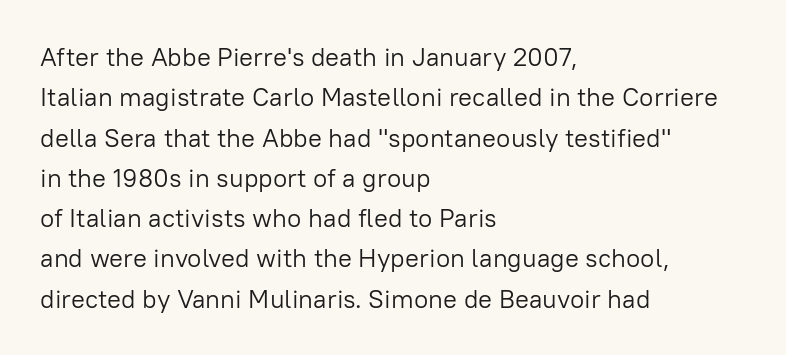
Q: Is the text bold? A: No.
Q: Is the text italic (slanted)? A: No, it is upright.
Q: Is the text underlined? A: No.
Q: How is the paragraph aligned? A: Left-aligned.
Q: Is the spacing between letters normal or unusually wide? A: Normal.
Q: Is the spacing between lines tight, normal or loose? A: Normal.
